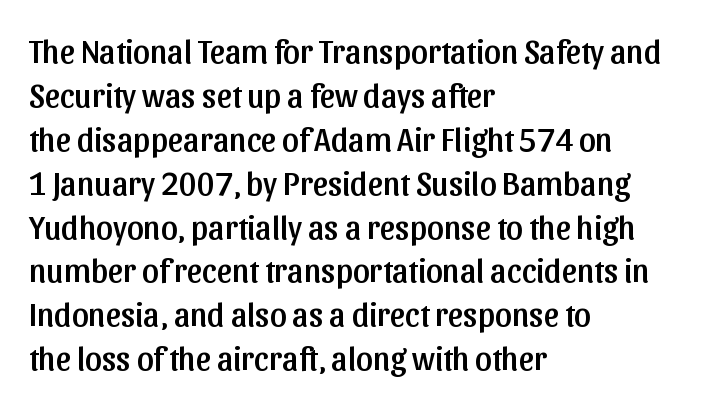
The image shows 33 px sans-serif type, upright; set left-aligned, normal line spacing (1.33x), normal letter spacing, not underlined; low stroke contrast and a medium x-height.
